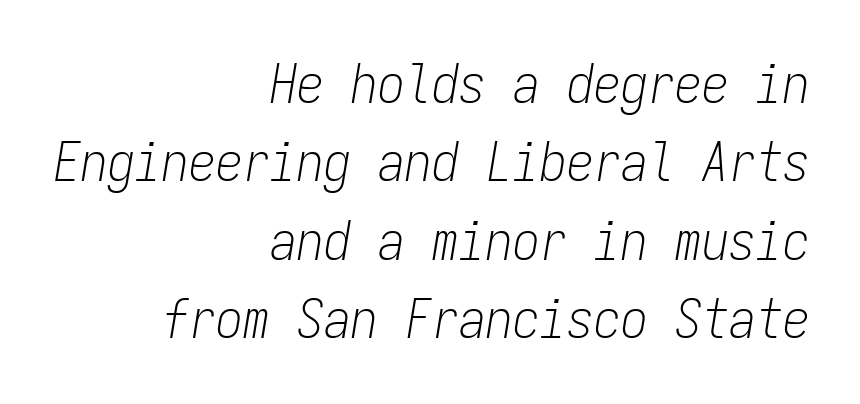
The image shows 54 px light, condensed type, italic (leaning right), monospaced; set right-aligned, normal line spacing (1.45x), normal letter spacing, not underlined; low stroke contrast and a medium x-height.
